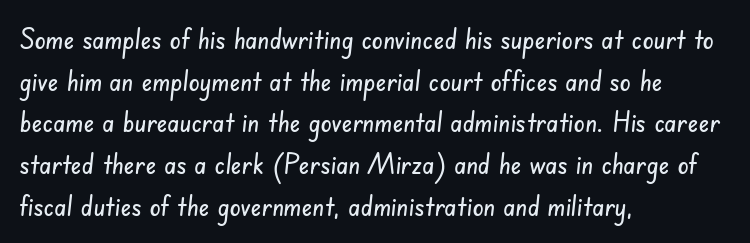
Q: Is the typeface a serif or a sans-serif typeface? A: Sans-serif.
Q: Is the text underlined? A: No.
Q: How is the paragraph aligned? A: Left-aligned.
Q: Is the spacing between letters normal or unusually wide? A: Normal.
Q: Is the spacing between lines tight, normal or loose? A: Normal.
Q: Width (condensed, normal, or wide)? A: Condensed.
Q: Stroke contrast? A: Low.
Q: x-height? A: Small.
Q: Monospaced? A: No.
